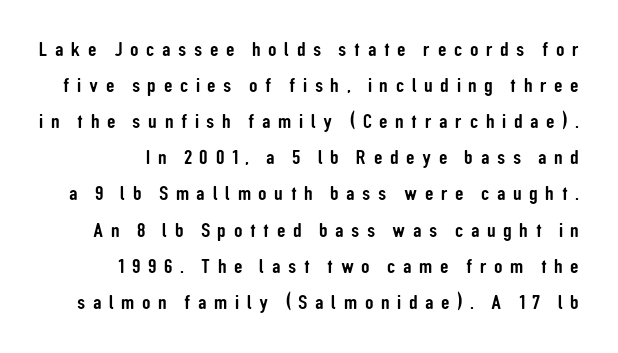
{"italic": "no", "underline": "no", "line_spacing_ratio": 1.72, "letter_spacing": "wide", "letter_spacing_em": 0.36, "glyph_px": 21}
